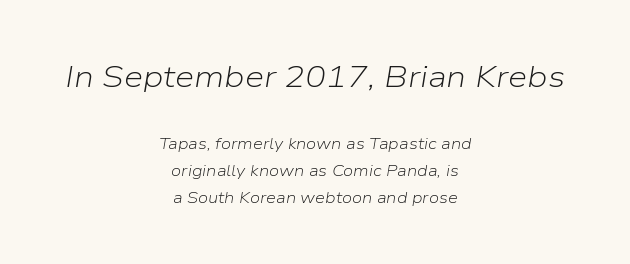
The image shows 31 px light type, italic (leaning right); set centered, normal line spacing (1.68x), normal letter spacing, not underlined; the first (top) block is 1.94x larger; low stroke contrast and a medium x-height.
